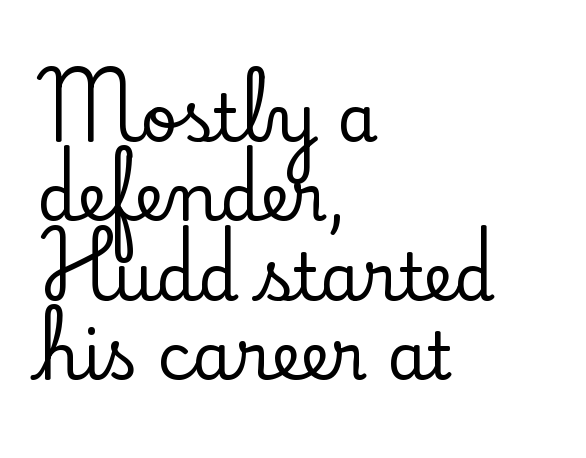
The image shows 65 px serif type, upright; set left-aligned, line spacing 1.22x, normal letter spacing, not underlined; low stroke contrast and a small x-height.
